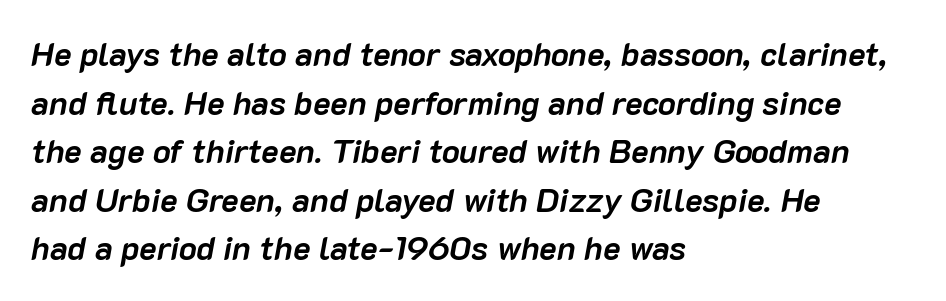
The image shows 33 px semibold type, italic (leaning right); set left-aligned, normal line spacing (1.47x), normal letter spacing, not underlined; low stroke contrast and a medium x-height.
